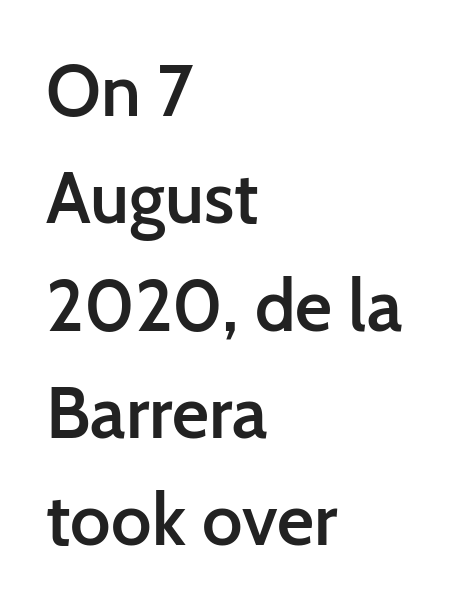
Weight: semibold (demi). You could not count columns in this text — the font is proportionally spaced. Is there much room between lines? A standard amount, neither cramped nor airy. Layout note: lines flush left. Ascenders rise straight up at ninety degrees. The tracking reads as untouched default to a designer's eye.
